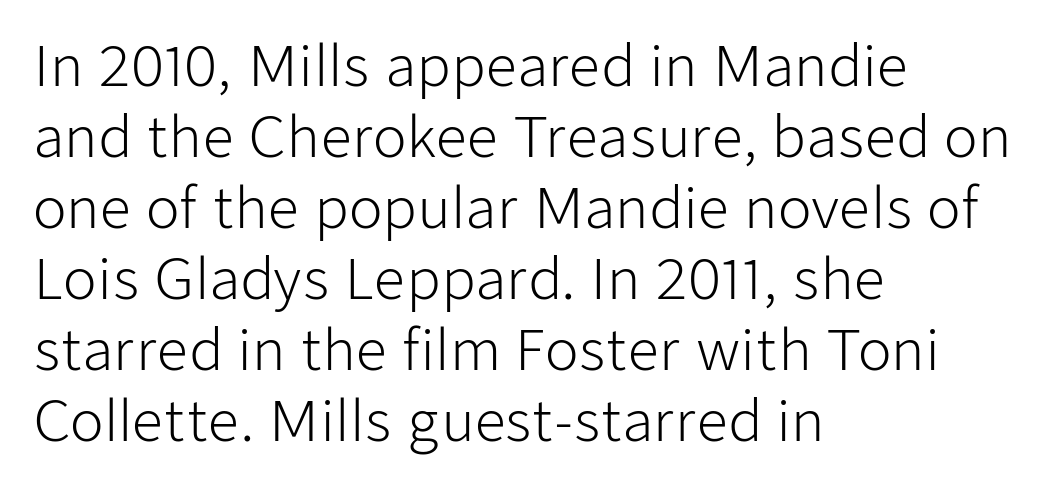
Q: Is the text bold? A: No.
Q: Is the text italic (slanted)? A: No, it is upright.
Q: Is the typeface a serif or a sans-serif typeface? A: Sans-serif.
Q: Is the text underlined? A: No.
Q: How is the paragraph aligned? A: Left-aligned.
Q: Is the spacing between letters normal or unusually wide? A: Normal.
Q: Is the spacing between lines tight, normal or loose? A: Normal.
Q: Width (condensed, normal, or wide)? A: Normal.
Q: Stroke contrast? A: Low.
Q: x-height? A: Medium.
Q: Monospaced? A: No.
